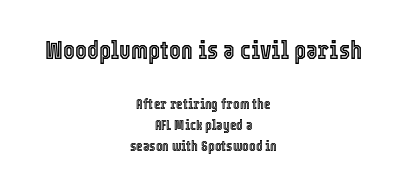
{"italic": "no", "underline": "no", "align": "center", "line_spacing": "normal", "line_spacing_ratio": 1.51, "letter_spacing": "normal", "letter_spacing_em": 0.0, "larger_block": "first", "size_ratio": 1.79, "glyph_px": 25}
